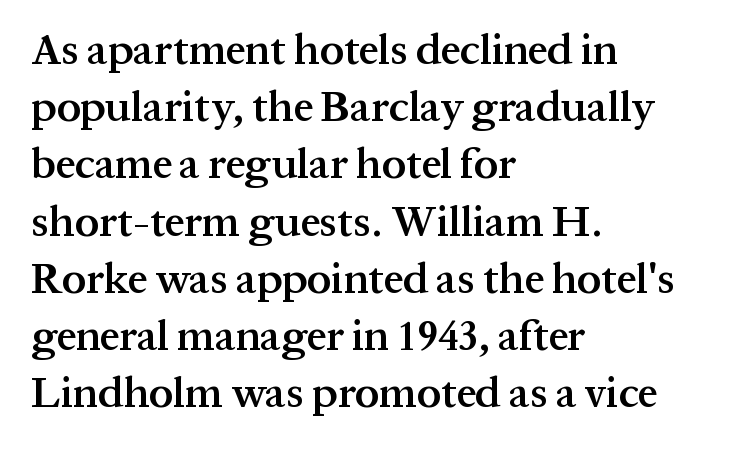
The image shows 43 px semibold serif type, upright; set left-aligned, normal line spacing (1.33x), normal letter spacing, not underlined; medium stroke contrast and a medium x-height.
